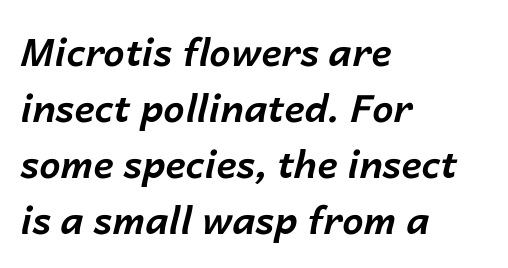
Every character sits at an angle, as italics do. Whoever set this chose a conventional vertical rhythm. The letters sit at their default tracking, neither squeezed nor spread. The space beneath each line is pristine and unruled. Think of a printed novel: that variable character pitch is what you see here. Every row of glyphs begins at an identical x-position on the left.
